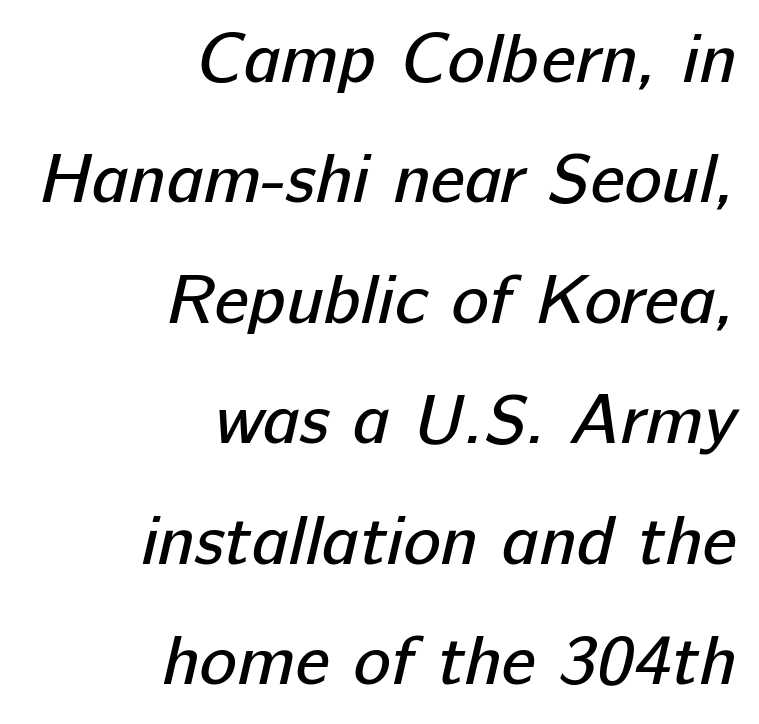
Q: Is the text bold? A: No.
Q: Is the typeface a serif or a sans-serif typeface? A: Sans-serif.
Q: Is the text underlined? A: No.
Q: How is the paragraph aligned? A: Right-aligned.
Q: Is the spacing between letters normal or unusually wide? A: Normal.
Q: Width (condensed, normal, or wide)? A: Normal.
Q: Stroke contrast? A: Low.
Q: x-height? A: Medium.
Q: Monospaced? A: No.
